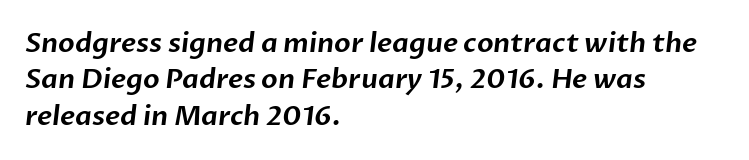
The image shows 27 px text type; set left-aligned, normal line spacing (1.35x), normal letter spacing, not underlined.
